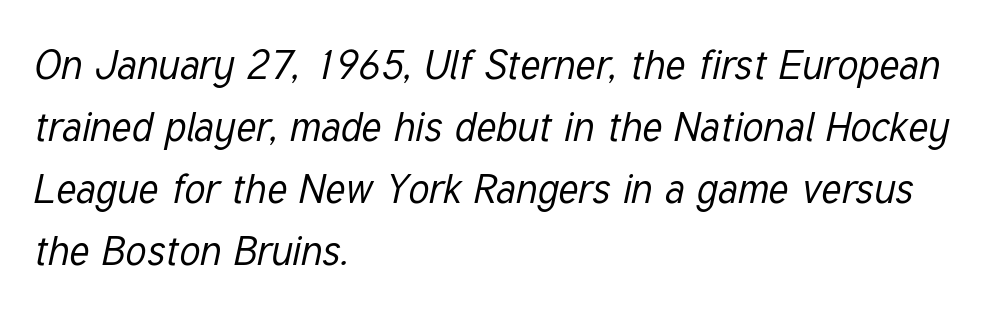
{"italic": "yes", "lean": "right", "slant_degrees": 12, "bold": "no", "weight": "regular", "width": "condensed", "stroke_contrast": "low", "x_height": "medium", "monospaced": "no", "underline": "no", "align": "left", "line_spacing": "normal", "line_spacing_ratio": 1.51, "letter_spacing": "normal", "letter_spacing_em": 0.0, "glyph_px": 41}
